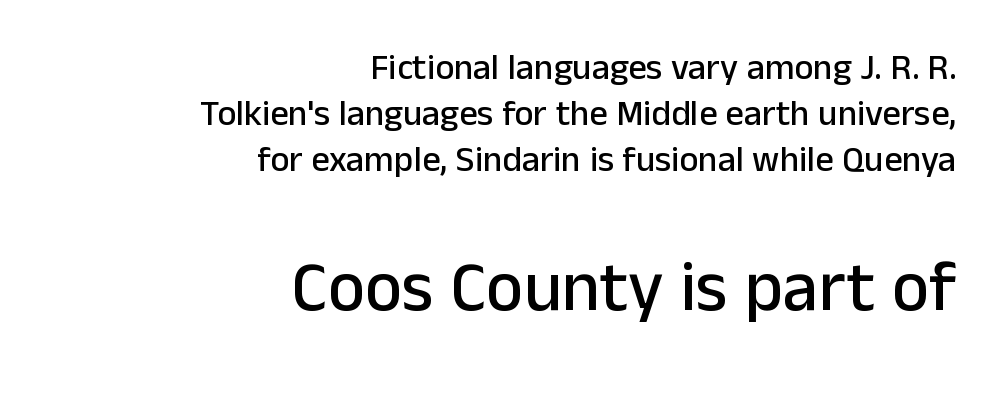
{"serif": "no", "italic": "no", "width": "normal", "stroke_contrast": "low", "x_height": "medium", "monospaced": "no", "underline": "no", "align": "right", "line_spacing": "normal", "line_spacing_ratio": 1.28, "letter_spacing": "normal", "letter_spacing_em": 0.0, "larger_block": "second", "size_ratio": 1.97, "glyph_px": 71}
